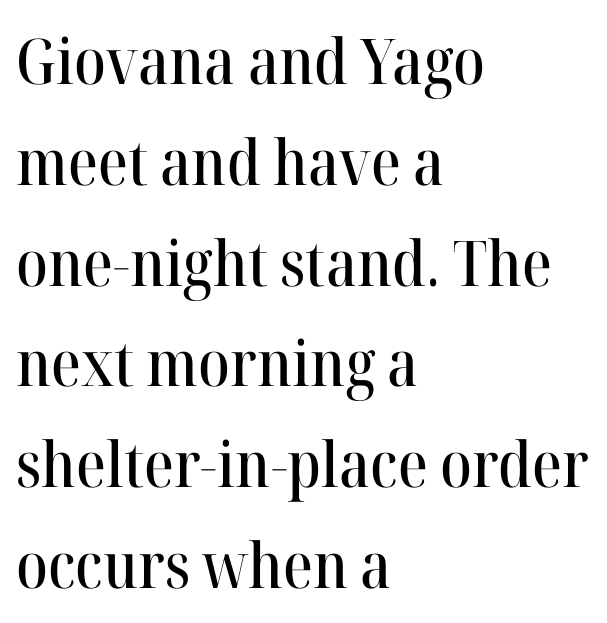
The image shows 63 px serif type, upright; set left-aligned, normal line spacing (1.6x), normal letter spacing, not underlined; high stroke contrast and a medium x-height.
